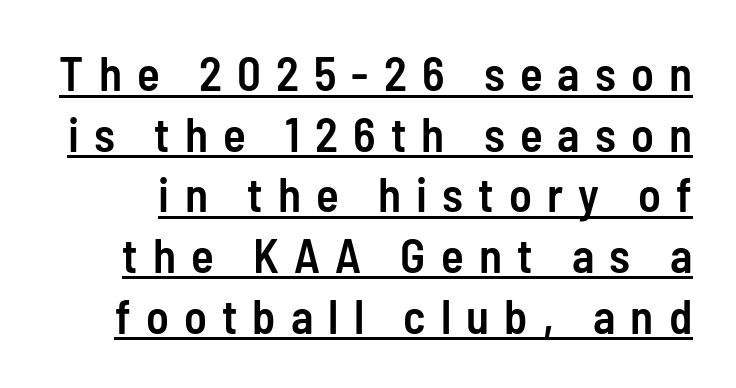
Q: Is the text bold? A: Semi-bold.
Q: Is the text italic (slanted)? A: No, it is upright.
Q: Is the typeface a serif or a sans-serif typeface? A: Sans-serif.
Q: Is the text underlined? A: Yes.
Q: Is the spacing between letters normal or unusually wide? A: Unusually wide.
Q: Is the spacing between lines tight, normal or loose? A: Normal.
Q: Width (condensed, normal, or wide)? A: Condensed.
Q: Stroke contrast? A: Low.
Q: x-height? A: Medium.
Q: Monospaced? A: No.
